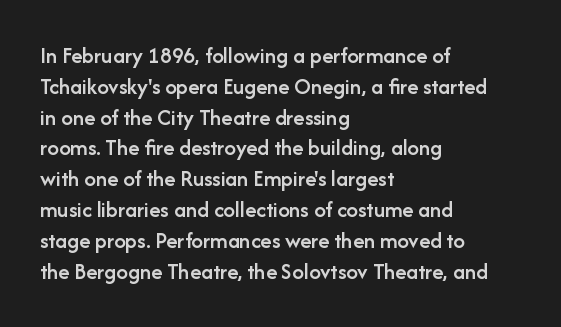
{"italic": "no", "bold": "semi", "underline": "no", "align": "left", "line_spacing": "normal", "line_spacing_ratio": 1.34, "letter_spacing": "normal", "letter_spacing_em": 0.0, "glyph_px": 23}
